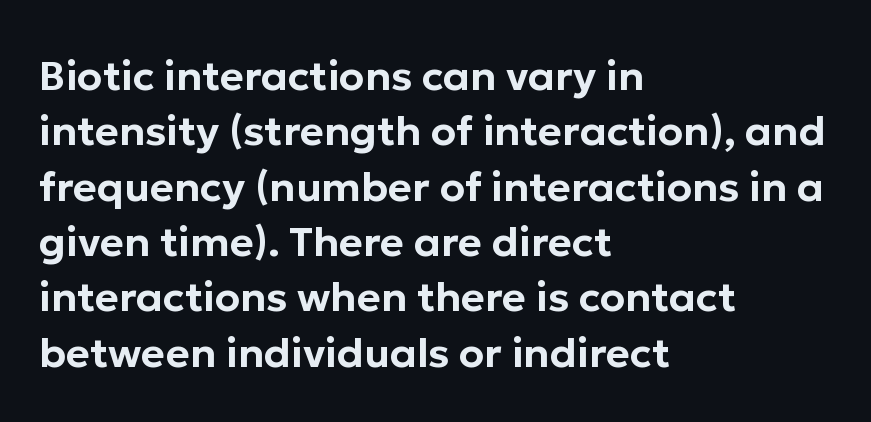
Q: Is the text italic (slanted)? A: No, it is upright.
Q: Is the typeface a serif or a sans-serif typeface? A: Sans-serif.
Q: Is the text underlined? A: No.
Q: How is the paragraph aligned? A: Left-aligned.
Q: Is the spacing between letters normal or unusually wide? A: Normal.
Q: Is the spacing between lines tight, normal or loose? A: Normal.
Q: Width (condensed, normal, or wide)? A: Normal.
Q: Stroke contrast? A: Low.
Q: x-height? A: Medium.
Q: Monospaced? A: No.
